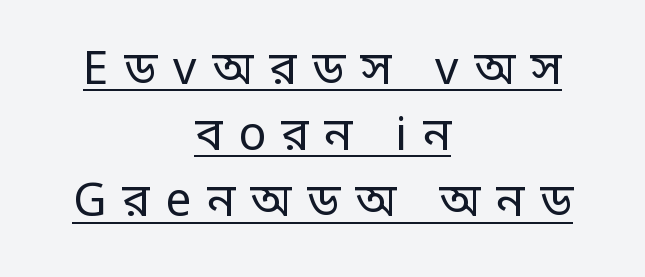
The rows are spaced the way most documents space them. The paragraph has two soft edges and a firm central axis. Nope, no serifs anywhere on these letters. The tracking jumps out immediately: characters are airy and widely separated.
